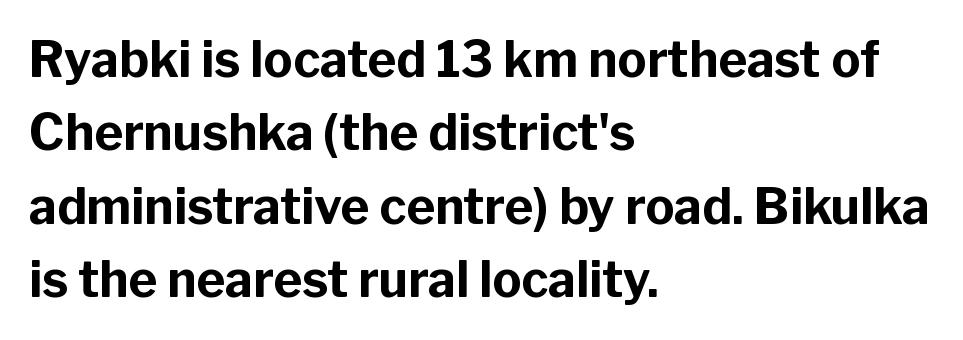
Q: Is the text bold? A: Yes.
Q: Is the text italic (slanted)? A: No, it is upright.
Q: Is the typeface a serif or a sans-serif typeface? A: Sans-serif.
Q: Is the text underlined? A: No.
Q: How is the paragraph aligned? A: Left-aligned.
Q: Is the spacing between letters normal or unusually wide? A: Normal.
Q: Is the spacing between lines tight, normal or loose? A: Normal.
Q: Width (condensed, normal, or wide)? A: Normal.
Q: Stroke contrast? A: Low.
Q: x-height? A: Medium.
Q: Monospaced? A: No.
